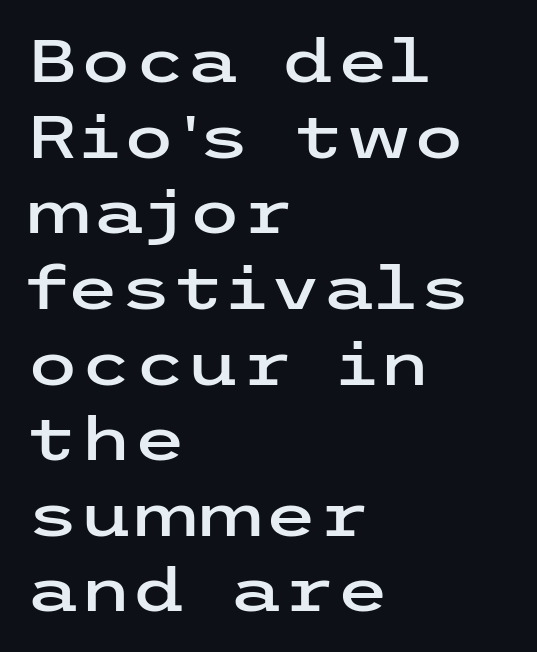
These lines stack with their left ends in a neat column. Classification — sans serif. Beneath every word, the page is bare. The horizontal fit of the characters is conventional and even. Ordinary non-slanted type is in use.
